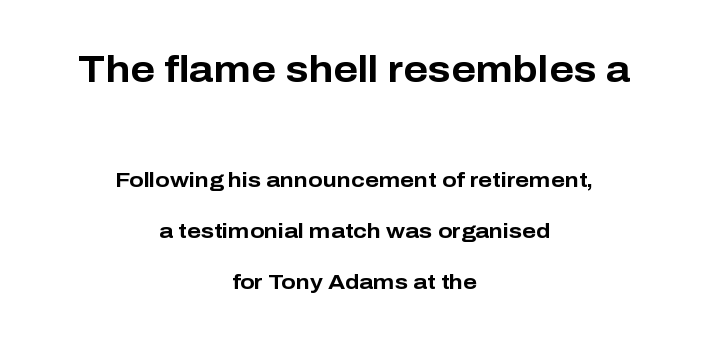
Q: Is the text bold? A: Yes.
Q: Is the text italic (slanted)? A: No, it is upright.
Q: Is the typeface a serif or a sans-serif typeface? A: Sans-serif.
Q: Is the text underlined? A: No.
Q: How is the paragraph aligned? A: Centered.
Q: Is the spacing between letters normal or unusually wide? A: Normal.
Q: Is the spacing between lines tight, normal or loose? A: Loose.
Q: Which block of text is set in a larger size, the first (top) or the second (bottom)? A: The first (top) one.
Q: Width (condensed, normal, or wide)? A: Normal.
Q: Stroke contrast? A: Low.
Q: x-height? A: Medium.
Q: Monospaced? A: No.
